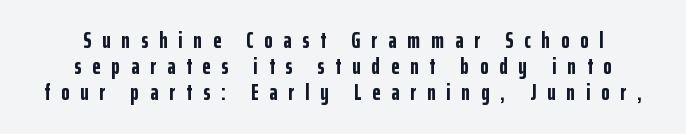
The image shows 22 px bold type, upright; set centered, line spacing 1.19x, unusually wide letter spacing (+0.49 em), not underlined.
